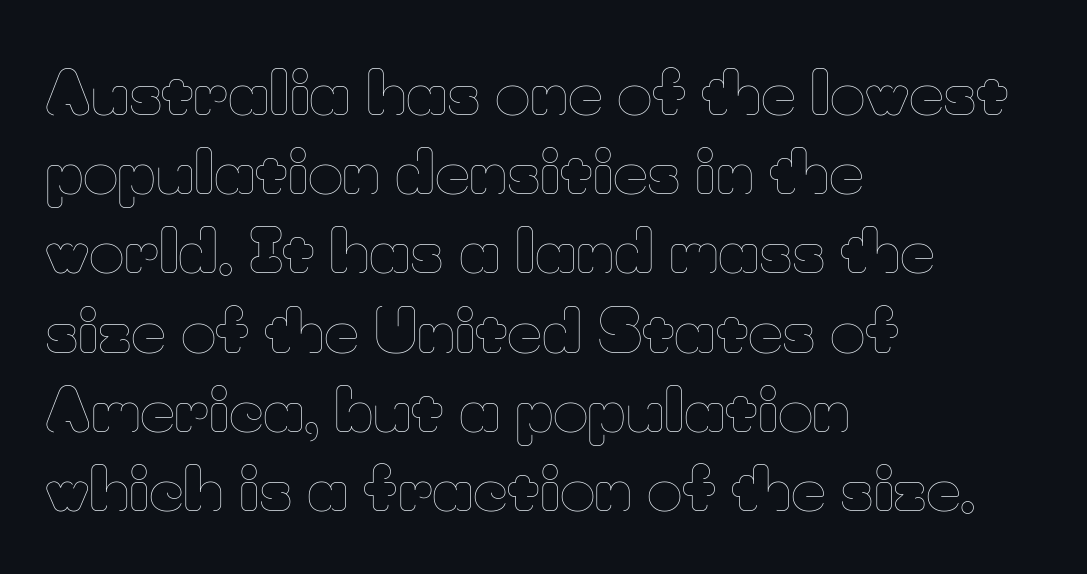
Q: Is the text bold? A: No.
Q: Is the text italic (slanted)? A: No, it is upright.
Q: Is the text underlined? A: No.
Q: How is the paragraph aligned? A: Left-aligned.
Q: Is the spacing between letters normal or unusually wide? A: Normal.
Q: Is the spacing between lines tight, normal or loose? A: Normal.
Q: Width (condensed, normal, or wide)? A: Normal.
Q: Stroke contrast? A: Low.
Q: x-height? A: Small.
Q: Monospaced? A: No.
